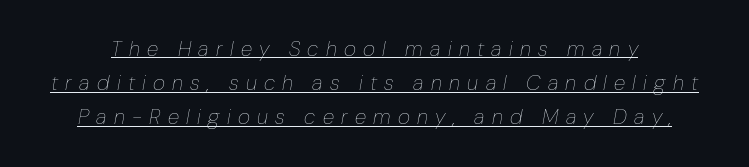
Has an underline been added? It has. Successive baselines arrive at the customary interval. Bold? No — there's no thickening of the strokes. Each word looks stretched out because of the extra space between its letters. The specimen reads as italic at a glance.
